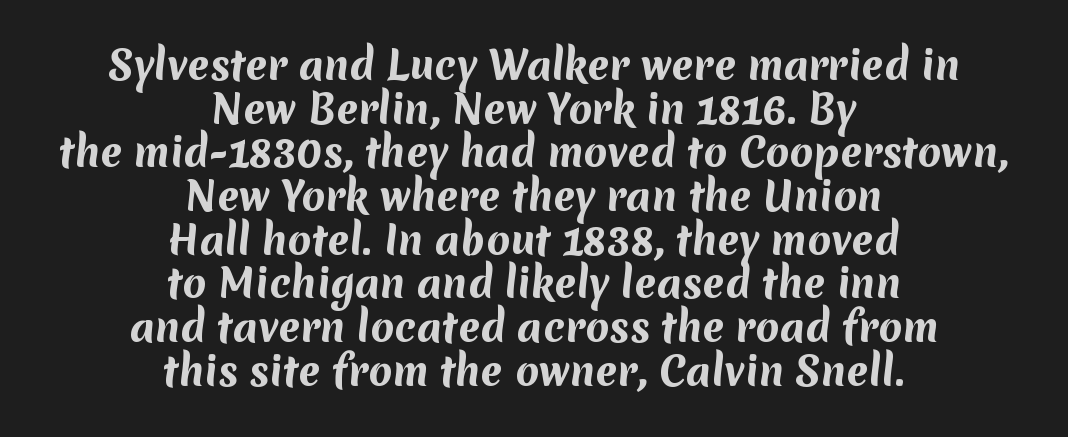
{"serif": "no", "bold": "yes", "weight": "bold", "width": "normal", "stroke_contrast": "medium", "x_height": "medium", "monospaced": "no", "underline": "no", "align": "center", "line_spacing": "tight", "line_spacing_ratio": 1.12, "letter_spacing": "normal", "letter_spacing_em": 0.0, "glyph_px": 39}
